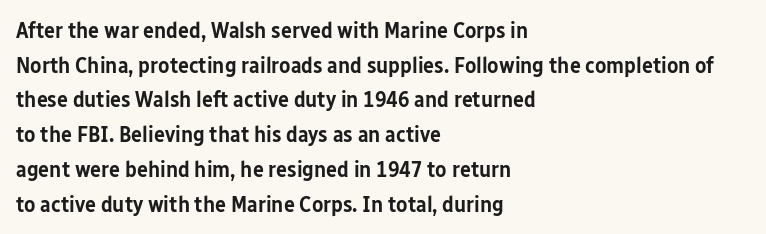
Students, observe: this is what conventionally led text looks like. Any mark beneath the type? The region is blank. On the weight axis this lands at semibold, roughly 600. These lines stack with their left ends in a neat column.
